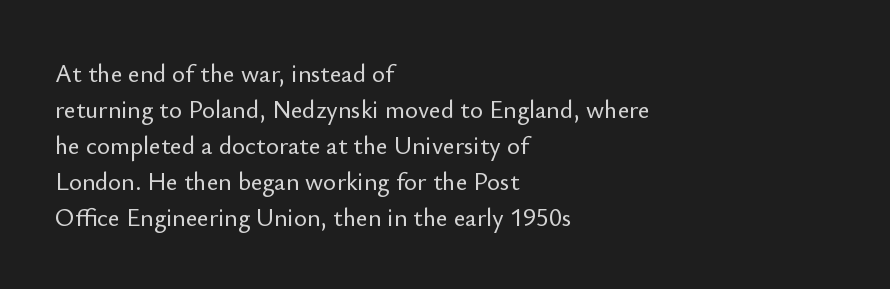
Q: Is the text italic (slanted)? A: No, it is upright.
Q: Is the text underlined? A: No.
Q: How is the paragraph aligned? A: Left-aligned.
Q: Is the spacing between letters normal or unusually wide? A: Normal.
Q: Is the spacing between lines tight, normal or loose? A: Normal.
